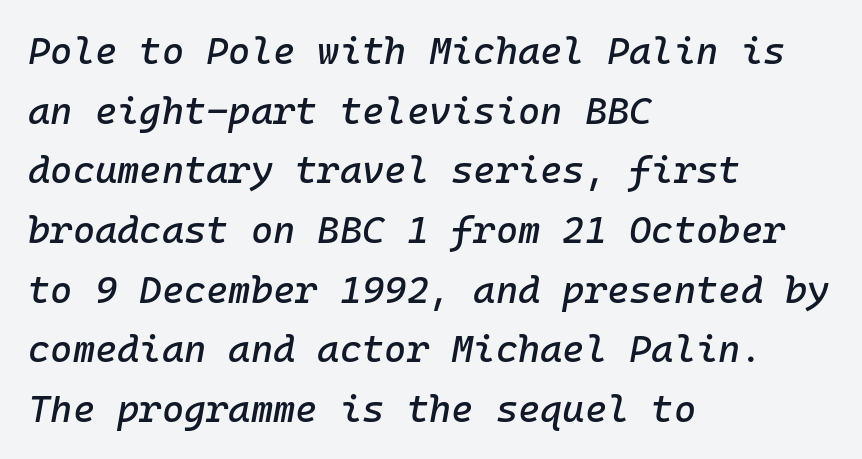
{"italic": "yes", "lean": "right", "slant_degrees": 10, "width": "normal", "stroke_contrast": "low", "x_height": "medium", "monospaced": "yes", "underline": "no", "align": "left", "line_spacing": "normal", "line_spacing_ratio": 1.57, "letter_spacing": "normal", "letter_spacing_em": 0.0, "glyph_px": 38}
